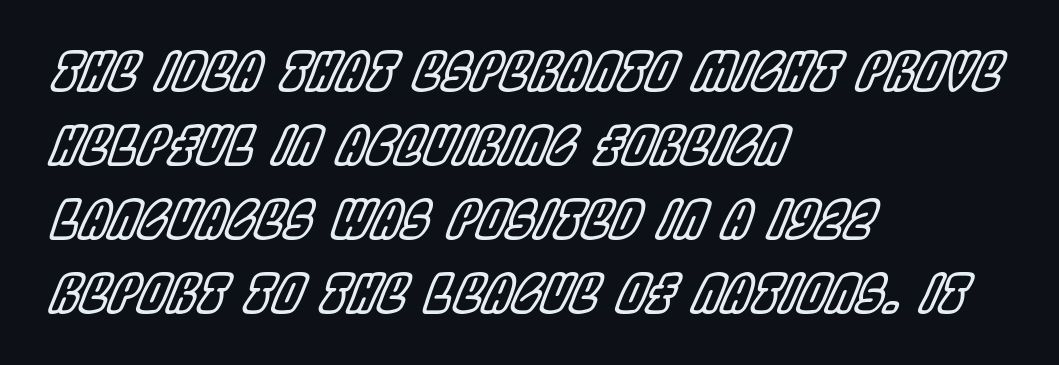
Rendered with sloped, italic letterforms. Tracking value appears to be zero — textbook default spacing. Descenders are the only things crossing below the line. Visually the block forms a straight wall on the left and a jagged coastline on the right.
